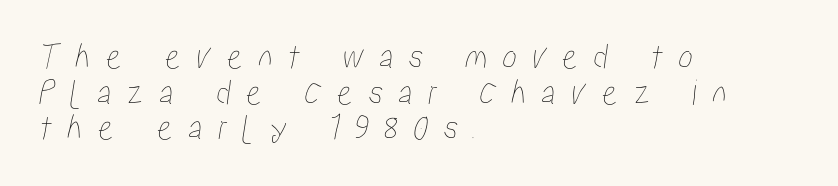
{"width": "condensed", "stroke_contrast": "low", "x_height": "medium", "monospaced": "no", "underline": "no", "align": "left", "line_spacing": "tight", "line_spacing_ratio": 0.96, "letter_spacing": "wide", "letter_spacing_em": 0.4, "glyph_px": 37}
